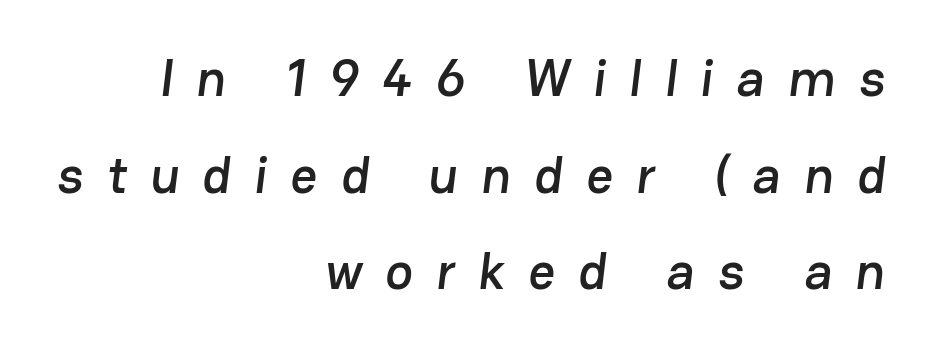
Decoration check: the copy has no underline. How are the letters spaced? Widely, with obvious added tracking. A typesetter would call this proportional, since set widths differ per character. Caption: multi-line text, flush right, ragged left. The text was rendered using a sans face with plain stroke endings.
